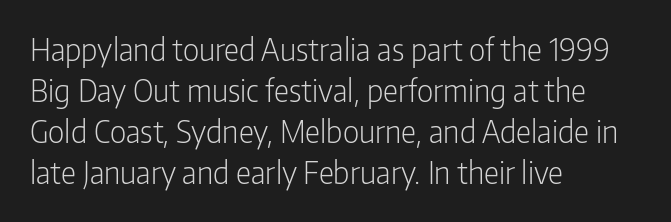
{"serif": "no", "italic": "no", "bold": "no", "weight": "light", "width": "condensed", "stroke_contrast": "low", "x_height": "medium", "monospaced": "no", "underline": "no", "align": "left", "line_spacing": "normal", "line_spacing_ratio": 1.37, "letter_spacing": "normal", "letter_spacing_em": 0.0, "glyph_px": 30}
